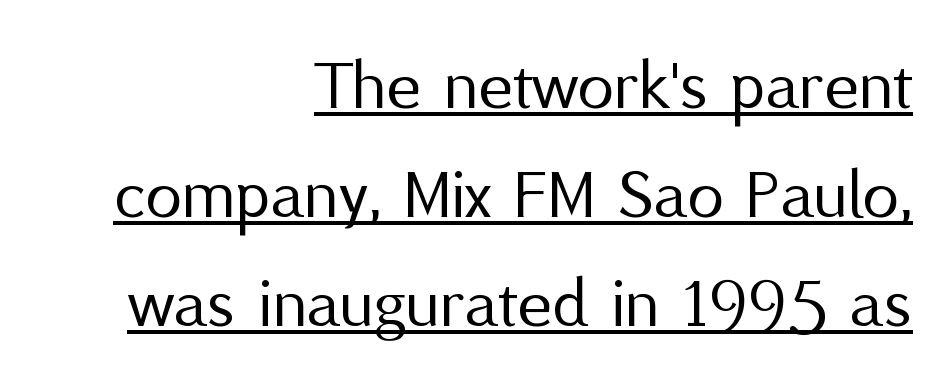
The image shows 74 px regular-weight sans-serif type, upright; set right-aligned, normal line spacing (1.47x), normal letter spacing, underlined; medium stroke contrast and a medium x-height.
